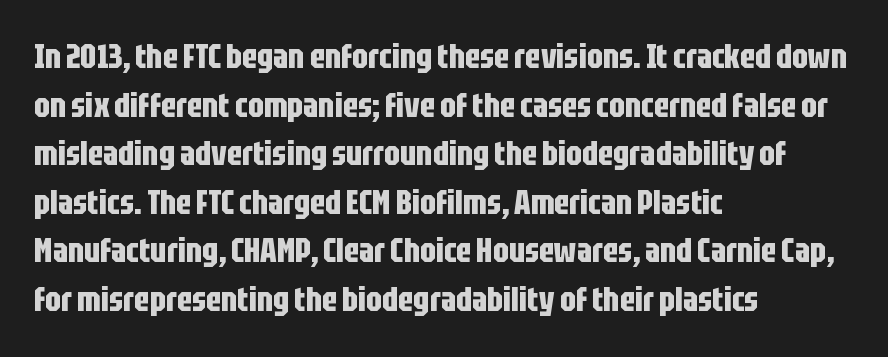
{"serif": "no", "italic": "no", "bold": "yes", "weight": "bold", "width": "condensed", "stroke_contrast": "low", "x_height": "large", "monospaced": "no", "underline": "no", "align": "left", "line_spacing": "normal", "line_spacing_ratio": 1.43, "letter_spacing": "normal", "letter_spacing_em": 0.0, "glyph_px": 34}
